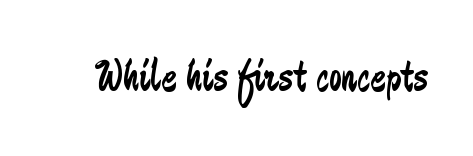
You could not count columns in this text — the font is proportionally spaced. The strokes are not fattened; the text isn't bold. Are there feet on the stems? There aren't — it's a sans. Words appear dense and cohesive because spacing is normal.
